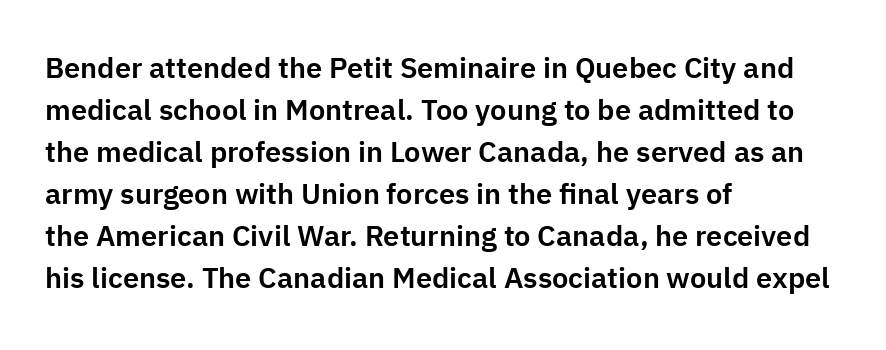
Q: Is the text italic (slanted)? A: No, it is upright.
Q: Is the typeface a serif or a sans-serif typeface? A: Sans-serif.
Q: Is the text underlined? A: No.
Q: How is the paragraph aligned? A: Left-aligned.
Q: Is the spacing between letters normal or unusually wide? A: Normal.
Q: Is the spacing between lines tight, normal or loose? A: Normal.
Q: Width (condensed, normal, or wide)? A: Normal.
Q: Stroke contrast? A: Low.
Q: x-height? A: Medium.
Q: Monospaced? A: No.
